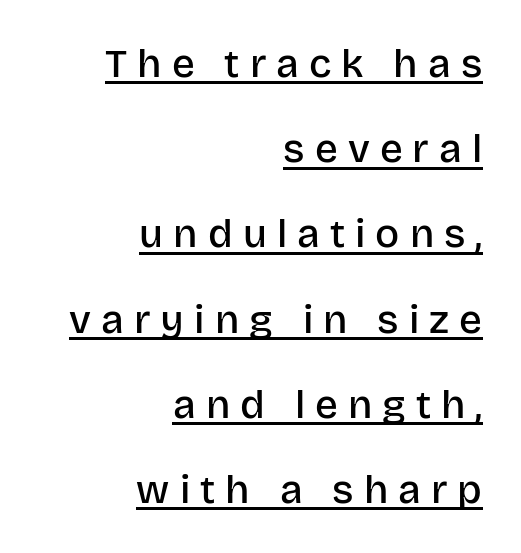
Q: Is the text bold? A: Semi-bold.
Q: Is the text italic (slanted)? A: No, it is upright.
Q: Is the typeface a serif or a sans-serif typeface? A: Sans-serif.
Q: Is the text underlined? A: Yes.
Q: How is the paragraph aligned? A: Right-aligned.
Q: Is the spacing between letters normal or unusually wide? A: Unusually wide.
Q: Is the spacing between lines tight, normal or loose? A: Loose.
Q: Width (condensed, normal, or wide)? A: Normal.
Q: Stroke contrast? A: Low.
Q: x-height? A: Large.
Q: Monospaced? A: No.
